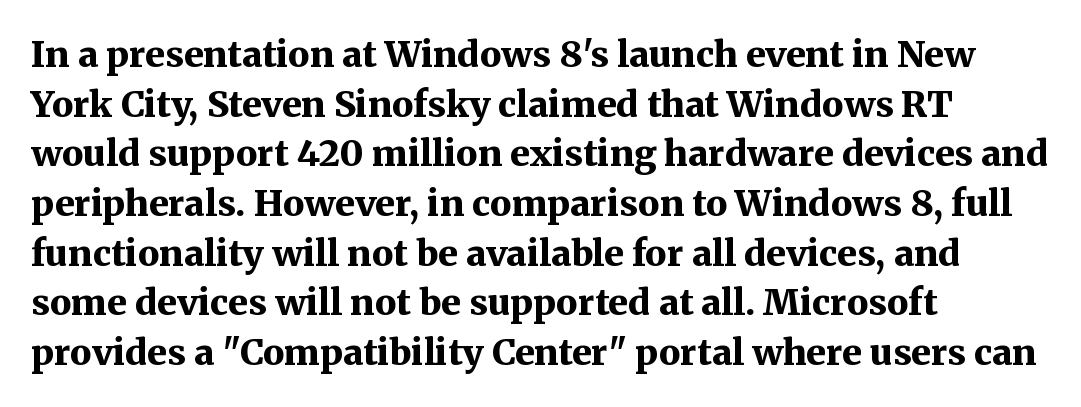
{"serif": "yes", "italic": "no", "bold": "yes", "weight": "bold", "width": "normal", "stroke_contrast": "medium", "x_height": "medium", "monospaced": "no", "underline": "no", "align": "left", "line_spacing": "normal", "line_spacing_ratio": 1.38, "letter_spacing": "normal", "letter_spacing_em": 0.0, "glyph_px": 36}
